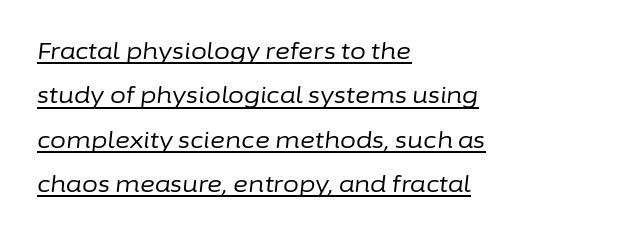
A rule runs beneath these lines of type. These glyphs show unthickened strokes, regular width or finer. The rendering keeps characters at their native spacing. The glyphs look as if they've been sheared to an angle.
